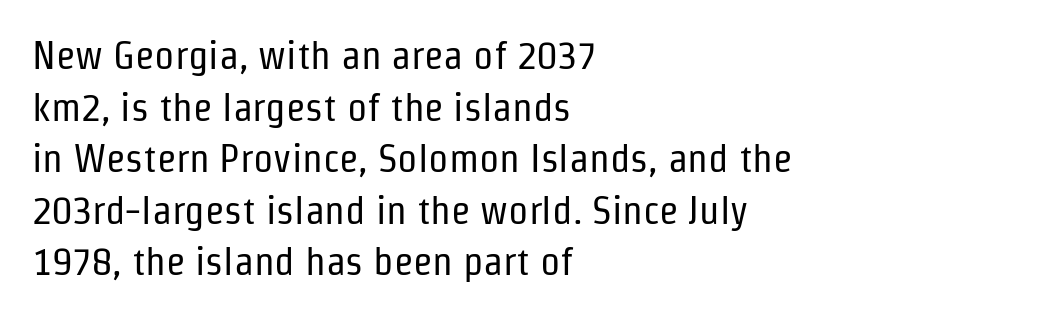
Q: Is the text bold? A: No.
Q: Is the text italic (slanted)? A: No, it is upright.
Q: Is the typeface a serif or a sans-serif typeface? A: Sans-serif.
Q: Is the text underlined? A: No.
Q: How is the paragraph aligned? A: Left-aligned.
Q: Is the spacing between letters normal or unusually wide? A: Normal.
Q: Is the spacing between lines tight, normal or loose? A: Normal.
Q: Width (condensed, normal, or wide)? A: Condensed.
Q: Stroke contrast? A: Low.
Q: x-height? A: Medium.
Q: Monospaced? A: No.
